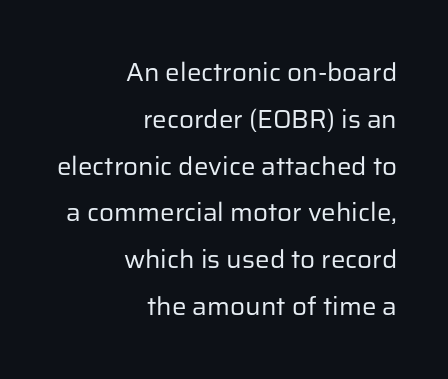
{"italic": "no", "bold": "no", "underline": "no", "align": "right", "line_spacing_ratio": 1.8, "letter_spacing": "normal", "letter_spacing_em": 0.0, "glyph_px": 26}
